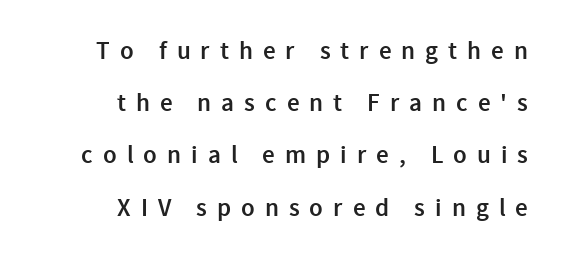
The image shows 25 px text type, upright; set right-aligned, loose line spacing (2.09x), unusually wide letter spacing (+0.4 em), not underlined.
